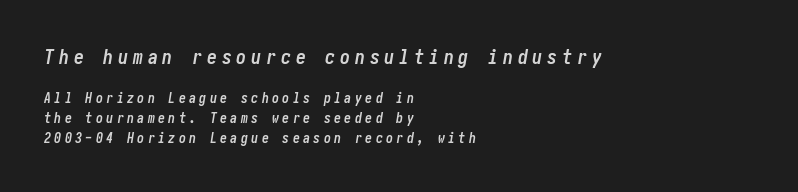
The image shows 20 px bold type, italic (leaning right); set left-aligned, normal line spacing (1.44x), unusually wide letter spacing (+0.24 em), not underlined; the first (top) block is 1.43x larger.
